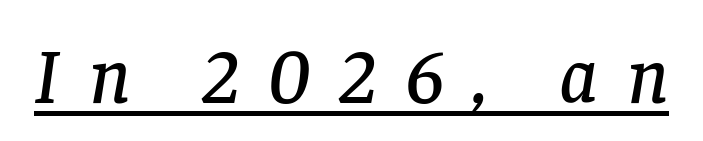
{"serif": "yes", "italic": "yes", "lean": "right", "slant_degrees": 8, "width": "normal", "stroke_contrast": "low", "x_height": "large", "monospaced": "no", "underline": "yes", "letter_spacing": "wide", "letter_spacing_em": 0.37, "glyph_px": 78}
